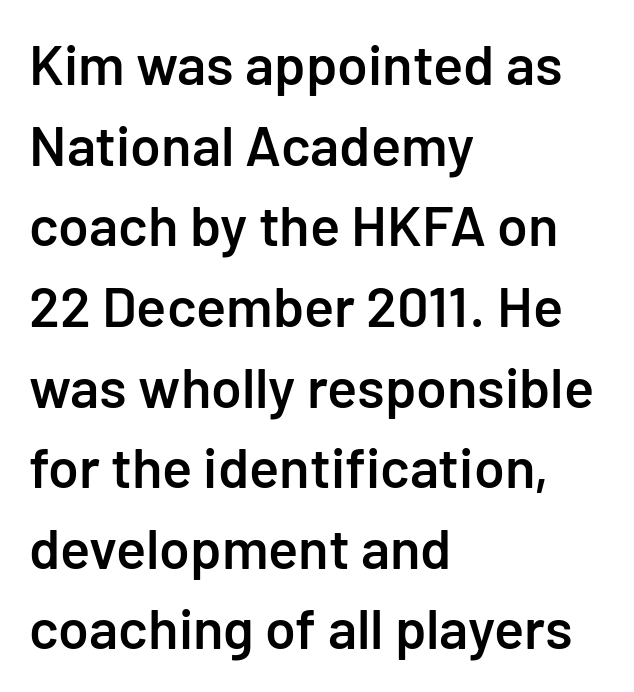
The image shows 56 px semibold sans-serif type, upright; set left-aligned, normal line spacing (1.44x), normal letter spacing, not underlined; low stroke contrast and a medium x-height.
